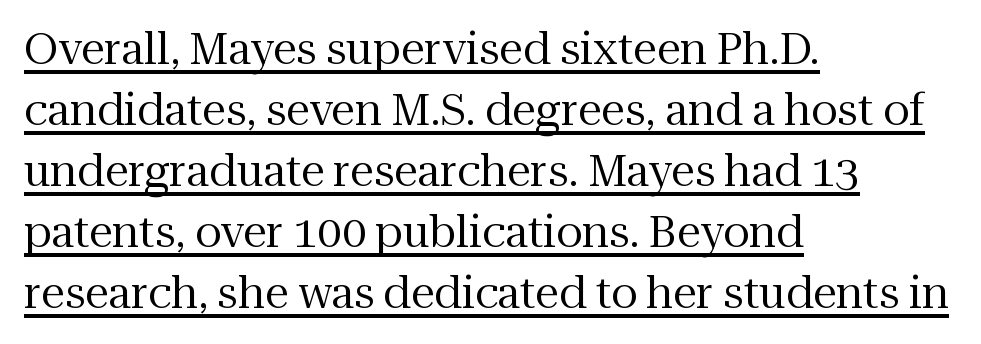
The image shows 43 px regular-weight serif type, upright; set left-aligned, normal line spacing (1.42x), normal letter spacing, underlined; medium stroke contrast and a medium x-height.
